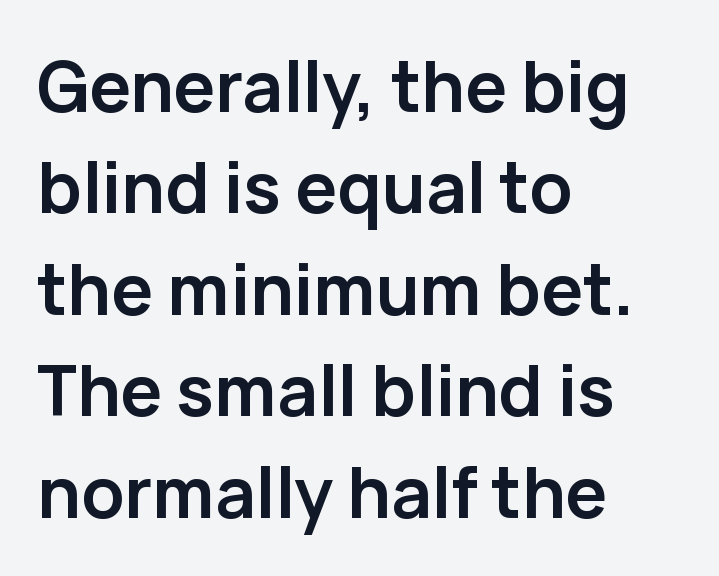
{"serif": "no", "italic": "no", "bold": "yes", "weight": "semibold", "width": "normal", "stroke_contrast": "low", "x_height": "medium", "monospaced": "no", "underline": "no", "align": "left", "line_spacing": "normal", "line_spacing_ratio": 1.45, "letter_spacing": "normal", "letter_spacing_em": 0.0, "glyph_px": 70}
